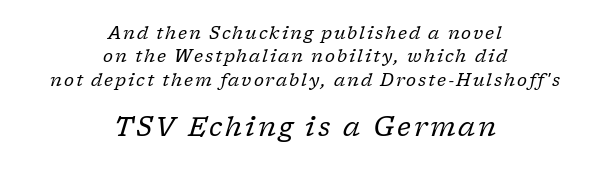
A light-to-regular cut is what we see here. In terms of leading, this rendering sits right in the middle. Type size steps up from the first block to the second. The text carries the slant typical of an italic or oblique font.
